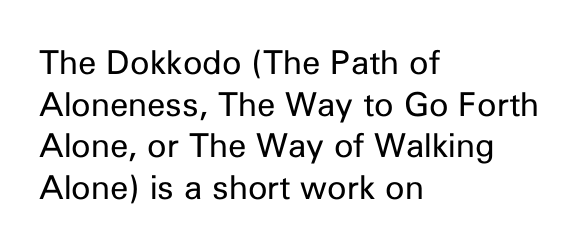
Q: Is the text bold? A: No.
Q: Is the text italic (slanted)? A: No, it is upright.
Q: Is the typeface a serif or a sans-serif typeface? A: Sans-serif.
Q: Is the text underlined? A: No.
Q: How is the paragraph aligned? A: Left-aligned.
Q: Is the spacing between letters normal or unusually wide? A: Normal.
Q: Is the spacing between lines tight, normal or loose? A: Normal.
Q: Width (condensed, normal, or wide)? A: Normal.
Q: Stroke contrast? A: Low.
Q: x-height? A: Medium.
Q: Monospaced? A: No.
